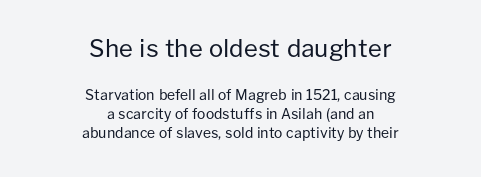
The image shows 24 px text type, upright; set centered, normal line spacing (1.36x), normal letter spacing, not underlined; the first (top) block is 1.71x larger.
